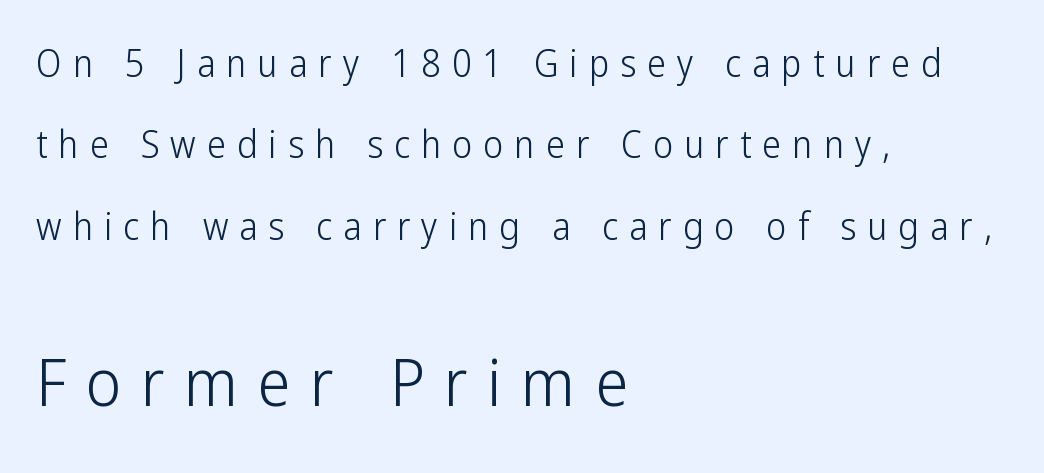
The image shows 67 px light, condensed sans-serif type, upright; set left-aligned, loose line spacing (2.14x), unusually wide letter spacing (+0.29 em), not underlined; the second (bottom) block is 1.76x larger; low stroke contrast and a medium x-height.
